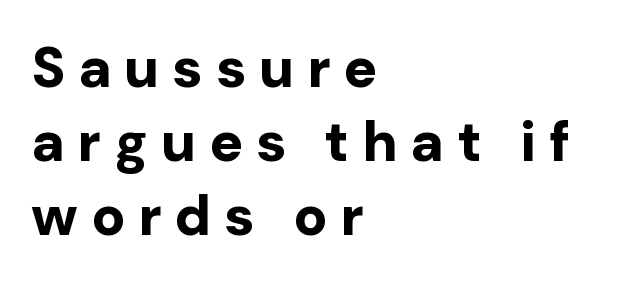
{"serif": "no", "italic": "no", "bold": "yes", "weight": "bold", "width": "normal", "stroke_contrast": "low", "x_height": "medium", "monospaced": "no", "underline": "no", "align": "left", "line_spacing": "normal", "line_spacing_ratio": 1.32, "letter_spacing": "wide", "letter_spacing_em": 0.23, "glyph_px": 56}
